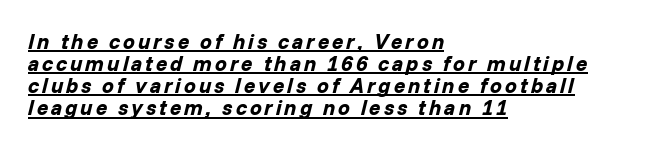
{"italic": "yes", "lean": "right", "slant_degrees": 14, "bold": "yes", "underline": "yes", "align": "left", "line_spacing": "tight", "line_spacing_ratio": 1.05, "glyph_px": 21}
